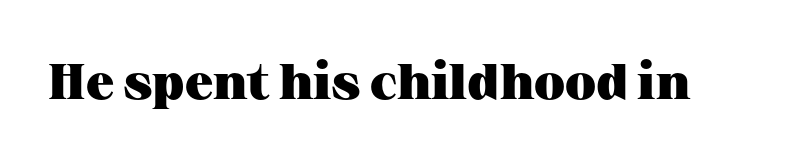
{"serif": "yes", "italic": "no", "bold": "yes", "weight": "heavy", "width": "wide", "stroke_contrast": "medium", "x_height": "medium", "monospaced": "no", "underline": "no", "letter_spacing": "normal", "letter_spacing_em": 0.0, "glyph_px": 50}
